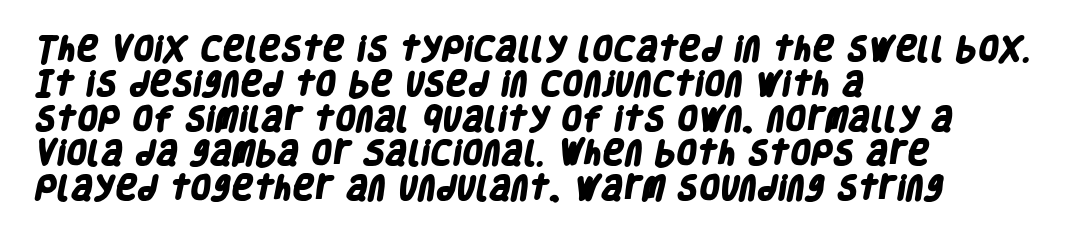
Q: Is the text bold? A: Yes.
Q: Is the text underlined? A: No.
Q: How is the paragraph aligned? A: Left-aligned.
Q: Is the spacing between letters normal or unusually wide? A: Normal.
Q: Is the spacing between lines tight, normal or loose? A: Normal.
